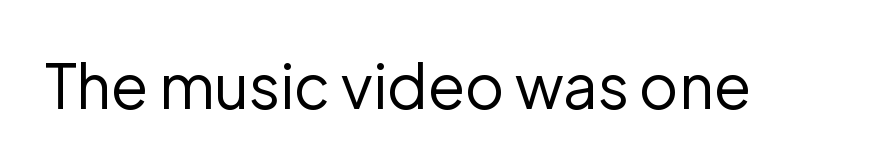
Spacing between characters is what you'd get straight out of the box. Nothing sits at the stroke ends, so this counts as sans-serif. Ascenders rise straight up at ninety degrees. The passage shown is not underscored anywhere. Summary of weight: not heavy and not bold. Proportional: the letters do not fall into vertical columns.
